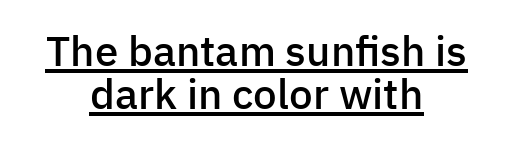
The image shows 42 px semibold sans-serif type, upright; set centered, tight line spacing (1.02x), normal letter spacing, underlined; low stroke contrast and a medium x-height.
